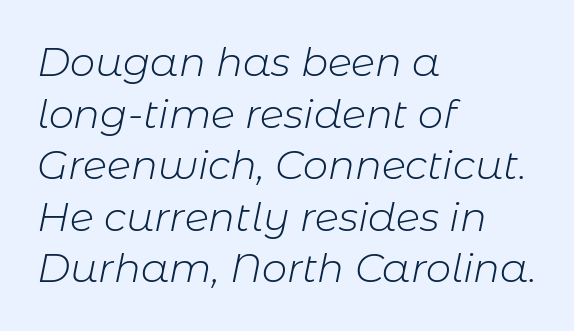
Q: Is the text bold? A: No.
Q: Is the text italic (slanted)? A: Yes, it leans right by about 11 degrees.
Q: Is the text underlined? A: No.
Q: How is the paragraph aligned? A: Left-aligned.
Q: Is the spacing between letters normal or unusually wide? A: Normal.
Q: Is the spacing between lines tight, normal or loose? A: Normal.
Q: Width (condensed, normal, or wide)? A: Normal.
Q: Stroke contrast? A: Low.
Q: x-height? A: Medium.
Q: Monospaced? A: No.
